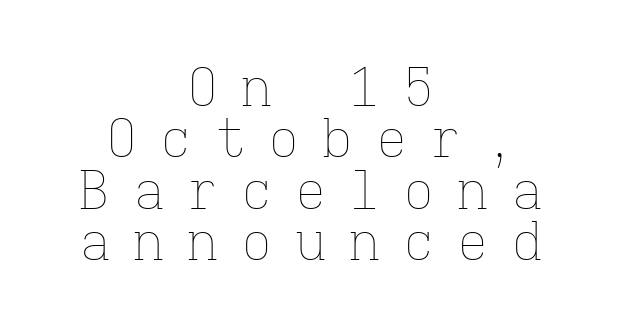
Q: Is the text bold? A: No.
Q: Is the text italic (slanted)? A: No, it is upright.
Q: Is the text underlined? A: No.
Q: How is the paragraph aligned? A: Centered.
Q: Is the spacing between letters normal or unusually wide? A: Unusually wide.
Q: Is the spacing between lines tight, normal or loose? A: Tight.
Q: Width (condensed, normal, or wide)? A: Normal.
Q: Stroke contrast? A: Low.
Q: x-height? A: Medium.
Q: Monospaced? A: Yes.
